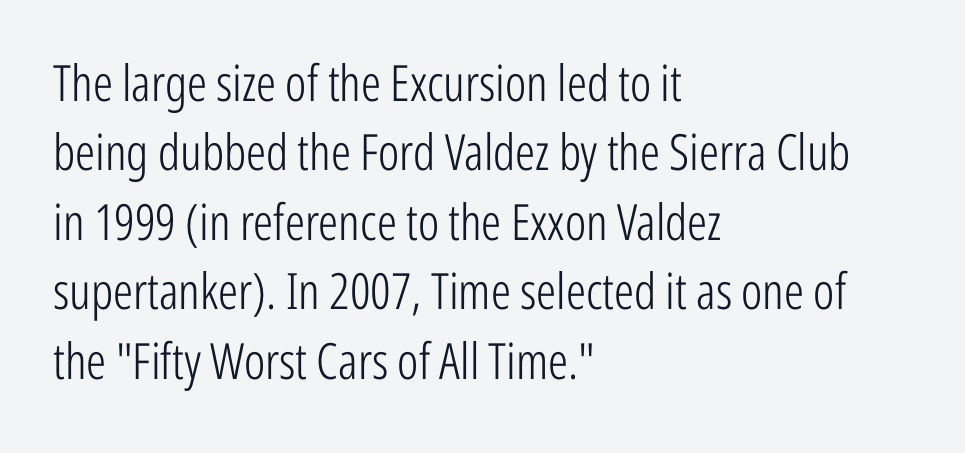
{"serif": "no", "italic": "no", "bold": "no", "weight": "light", "width": "condensed", "stroke_contrast": "low", "x_height": "medium", "monospaced": "no", "underline": "no", "align": "left", "line_spacing": "normal", "line_spacing_ratio": 1.39, "letter_spacing": "normal", "letter_spacing_em": 0.0, "glyph_px": 50}
